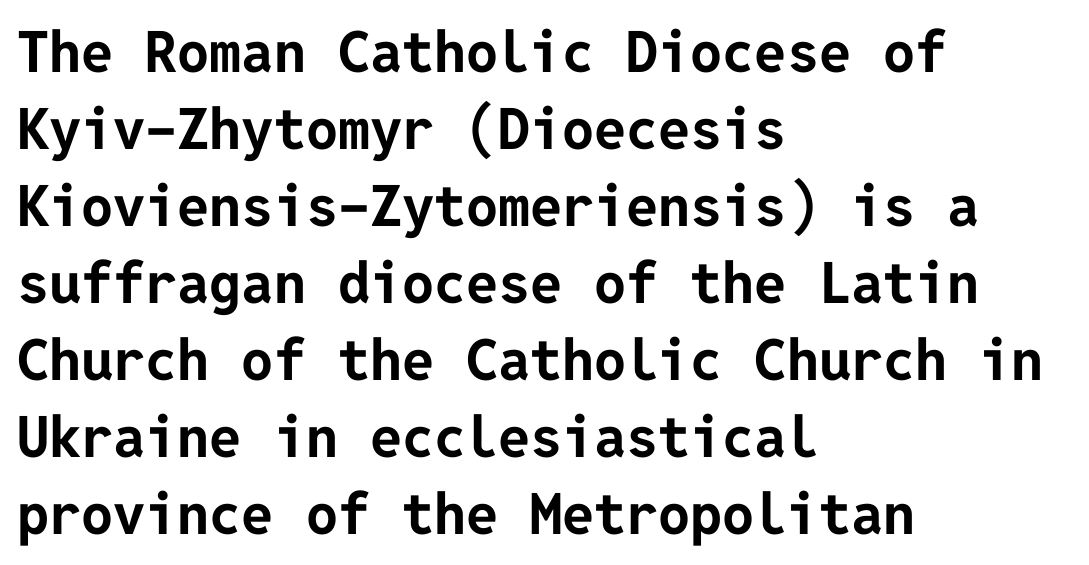
Left-aligned paragraph, ragged on the right. You can tell from the bare stems that sans-serif type was used. Is the type bold? Yes — the strokes are clearly thick and heavy. Ordinary non-slanted type is in use.
